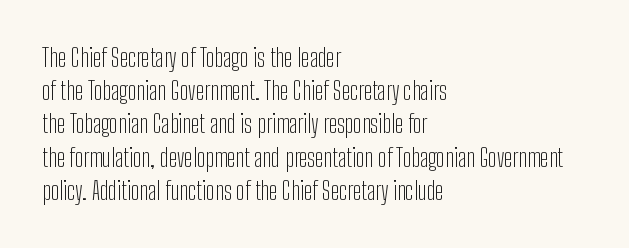
Q: Is the text bold? A: No.
Q: Is the text italic (slanted)? A: No, it is upright.
Q: Is the text underlined? A: No.
Q: How is the paragraph aligned? A: Left-aligned.
Q: Is the spacing between letters normal or unusually wide? A: Normal.
Q: Is the spacing between lines tight, normal or loose? A: Normal.
